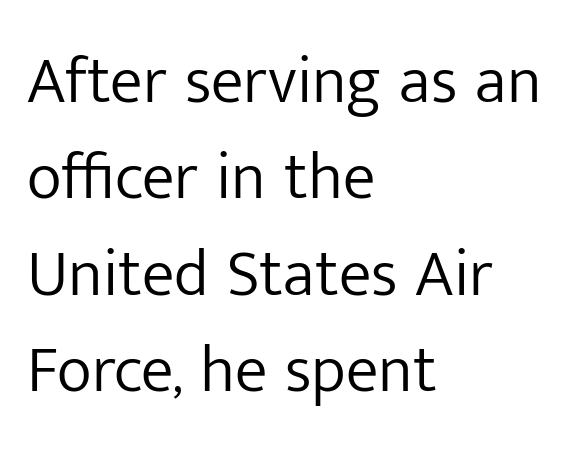
{"serif": "no", "italic": "no", "bold": "no", "weight": "light", "width": "normal", "stroke_contrast": "low", "x_height": "medium", "monospaced": "no", "underline": "no", "align": "left", "line_spacing": "normal", "line_spacing_ratio": 1.46, "letter_spacing": "normal", "letter_spacing_em": 0.0, "glyph_px": 66}
